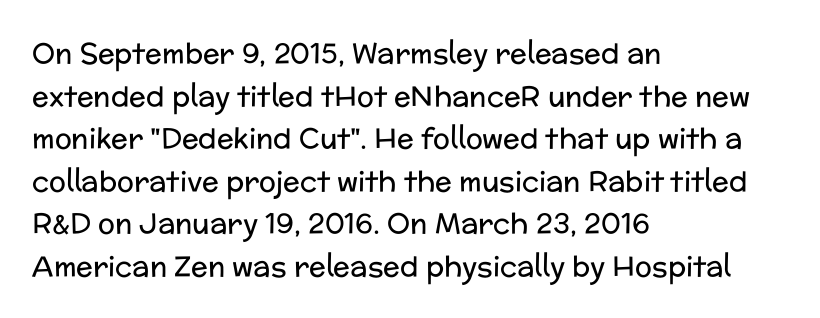
Q: Is the text bold? A: No.
Q: Is the text italic (slanted)? A: No, it is upright.
Q: Is the typeface a serif or a sans-serif typeface? A: Sans-serif.
Q: Is the text underlined? A: No.
Q: How is the paragraph aligned? A: Left-aligned.
Q: Is the spacing between letters normal or unusually wide? A: Normal.
Q: Is the spacing between lines tight, normal or loose? A: Normal.
Q: Width (condensed, normal, or wide)? A: Normal.
Q: Stroke contrast? A: Low.
Q: x-height? A: Medium.
Q: Monospaced? A: No.
